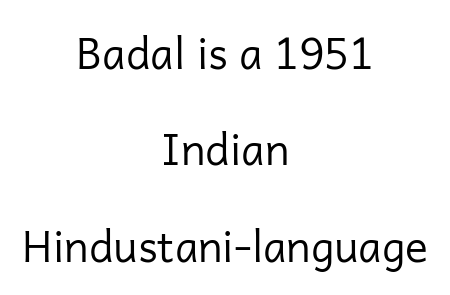
{"serif": "no", "italic": "no", "bold": "no", "weight": "regular", "width": "normal", "stroke_contrast": "low", "x_height": "medium", "monospaced": "no", "underline": "no", "align": "center", "line_spacing": "loose", "line_spacing_ratio": 2.24, "letter_spacing": "normal", "letter_spacing_em": 0.0, "glyph_px": 43}
